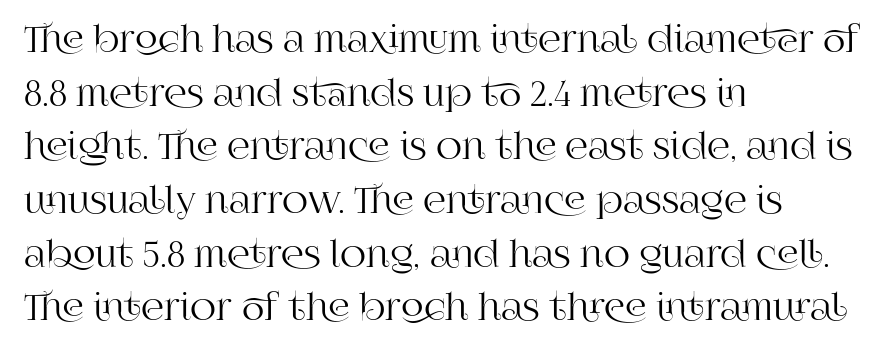
The image shows 36 px serif type, upright; set left-aligned, normal line spacing (1.49x), normal letter spacing, not underlined; high stroke contrast and a large x-height.
